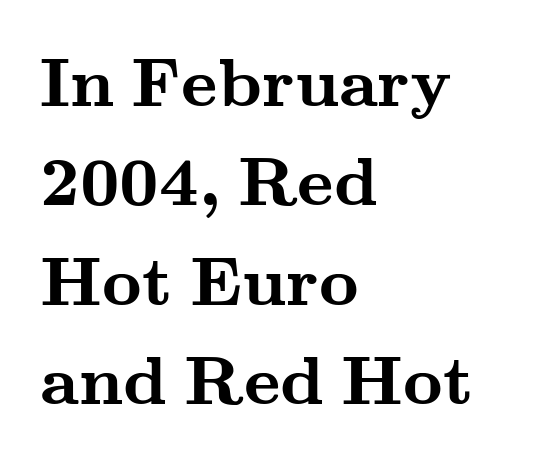
This sample has the flowing, uneven cadence of proportional lettering. You can tell from the footed stems that serif type was used. The designer left line spacing at the default. Each glyph is drawn with heavy, bold strokes. Bare-footed words on every line. You can tell it's not italic because the verticals are truly vertical.
